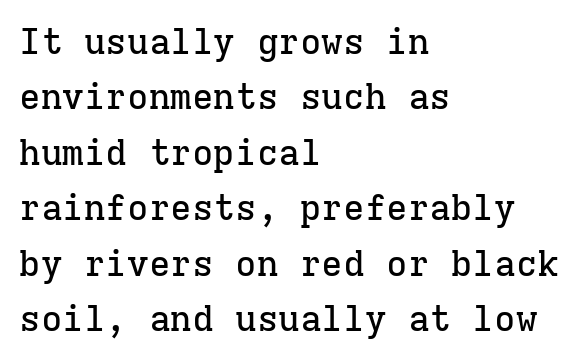
Q: Is the text italic (slanted)? A: No, it is upright.
Q: Is the typeface a serif or a sans-serif typeface? A: Serif.
Q: Is the text underlined? A: No.
Q: How is the paragraph aligned? A: Left-aligned.
Q: Is the spacing between letters normal or unusually wide? A: Normal.
Q: Is the spacing between lines tight, normal or loose? A: Normal.
Q: Width (condensed, normal, or wide)? A: Normal.
Q: Stroke contrast? A: Low.
Q: x-height? A: Medium.
Q: Monospaced? A: Yes.
